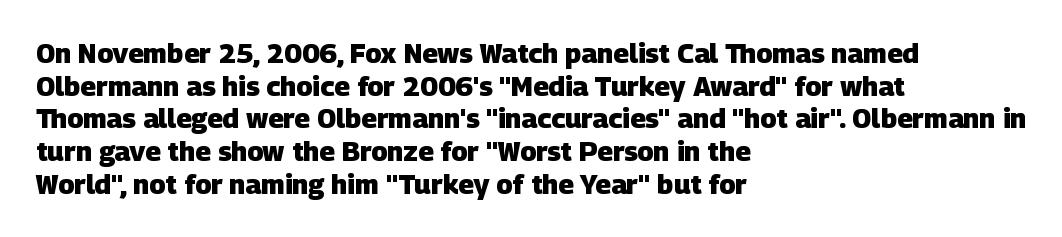
{"bold": "yes", "underline": "no", "align": "left", "line_spacing_ratio": 1.21, "letter_spacing": "normal", "letter_spacing_em": 0.0, "glyph_px": 27}
